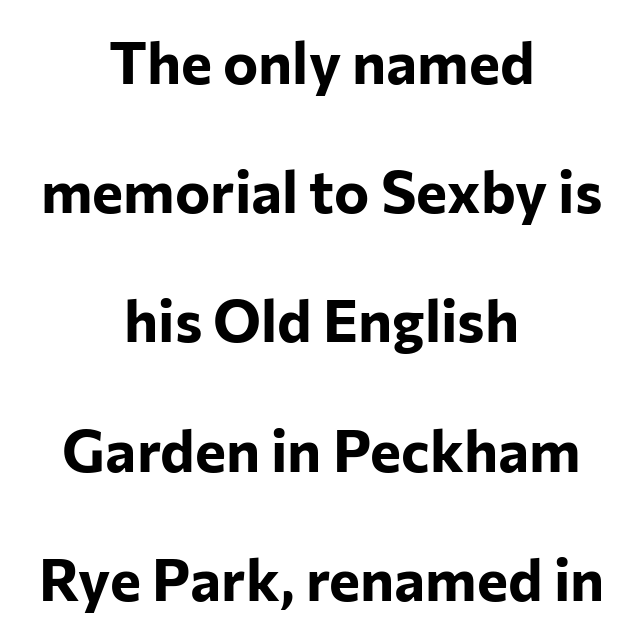
Q: Is the text bold? A: Yes.
Q: Is the text italic (slanted)? A: No, it is upright.
Q: Is the typeface a serif or a sans-serif typeface? A: Sans-serif.
Q: Is the text underlined? A: No.
Q: How is the paragraph aligned? A: Centered.
Q: Is the spacing between letters normal or unusually wide? A: Normal.
Q: Is the spacing between lines tight, normal or loose? A: Loose.
Q: Width (condensed, normal, or wide)? A: Normal.
Q: Stroke contrast? A: Low.
Q: x-height? A: Medium.
Q: Monospaced? A: No.
